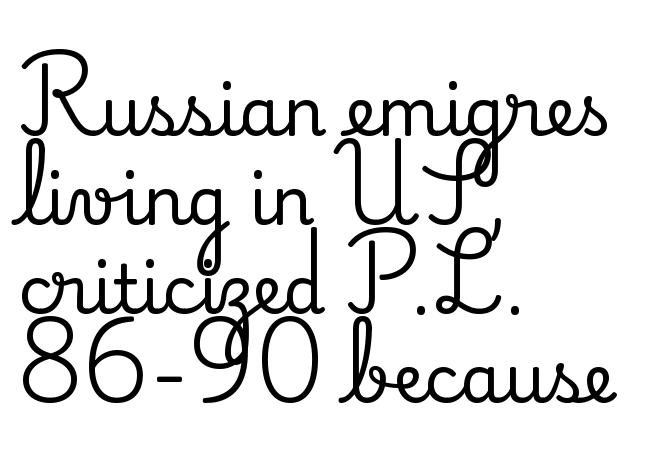
{"serif": "yes", "italic": "no", "width": "normal", "stroke_contrast": "medium", "x_height": "small", "monospaced": "no", "underline": "no", "align": "left", "line_spacing": "normal", "line_spacing_ratio": 1.33, "letter_spacing": "normal", "letter_spacing_em": 0.0, "glyph_px": 67}
